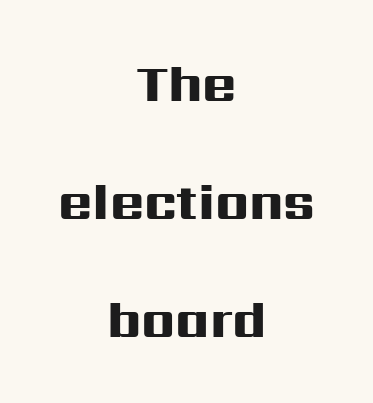
These lines are rendered in a variable-pitch font. In terms of posture, this sample is upright. Is this a sans? Yes — the strokes have no serifs. Nobody touched the tracking dial on this one. Heavy-handed strokes throughout: this text is bold. Loosely led — the rows are spread out.
